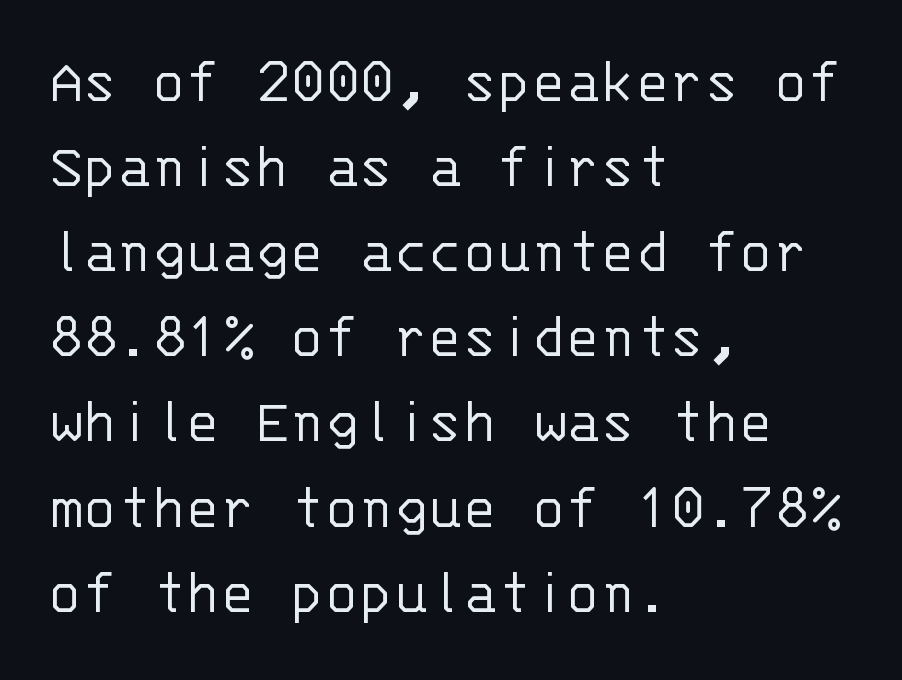
Q: Is the text bold? A: No.
Q: Is the text italic (slanted)? A: No, it is upright.
Q: Is the typeface a serif or a sans-serif typeface? A: Sans-serif.
Q: Is the text underlined? A: No.
Q: How is the paragraph aligned? A: Left-aligned.
Q: Is the spacing between letters normal or unusually wide? A: Normal.
Q: Is the spacing between lines tight, normal or loose? A: Normal.
Q: Width (condensed, normal, or wide)? A: Normal.
Q: Stroke contrast? A: Low.
Q: x-height? A: Large.
Q: Monospaced? A: Yes.
